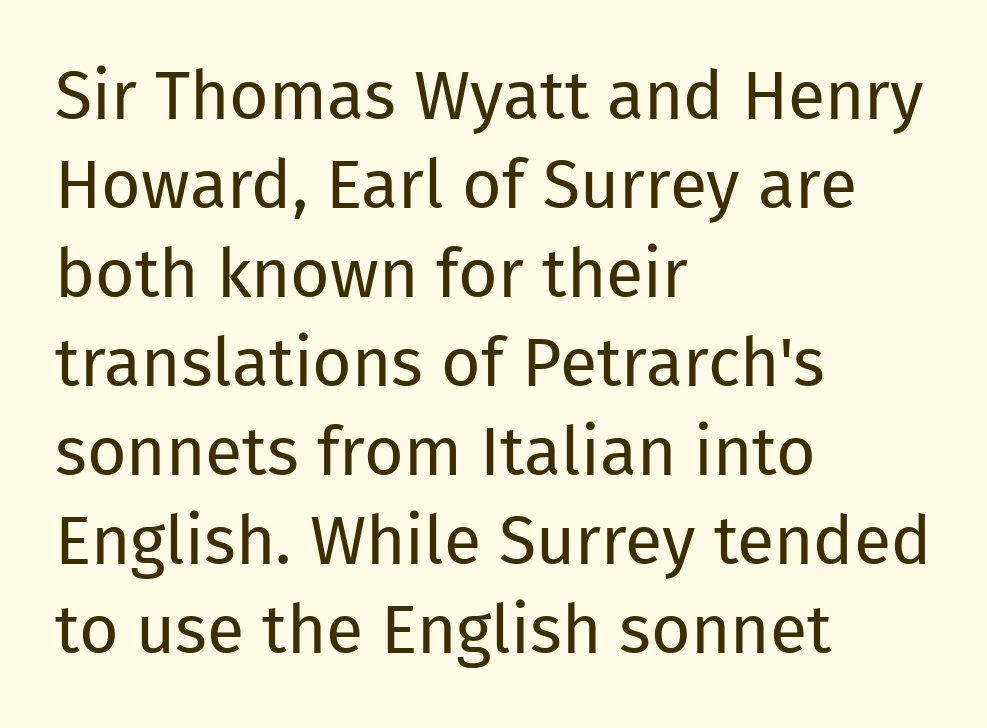
{"serif": "no", "italic": "no", "bold": "no", "weight": "regular", "width": "normal", "stroke_contrast": "low", "x_height": "medium", "monospaced": "no", "underline": "no", "align": "left", "line_spacing": "normal", "line_spacing_ratio": 1.31, "letter_spacing": "normal", "letter_spacing_em": 0.0, "glyph_px": 68}
